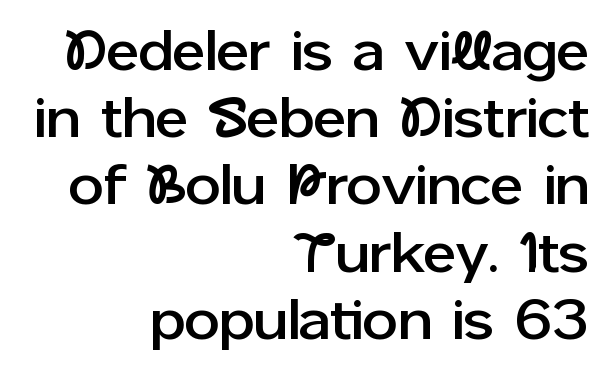
The image shows 56 px sans-serif type, upright; set right-aligned, line spacing 1.2x, normal letter spacing, not underlined; low stroke contrast and a medium x-height.
